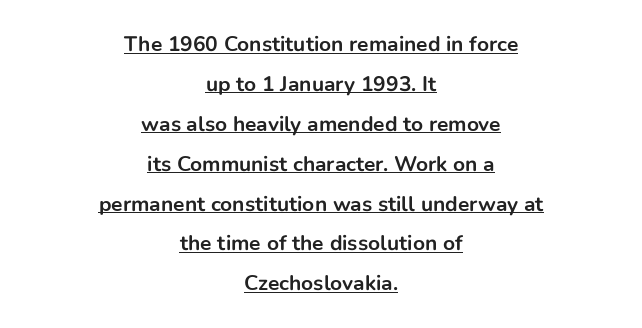
{"italic": "no", "bold": "yes", "underline": "yes", "align": "center", "line_spacing": "loose", "line_spacing_ratio": 1.9, "letter_spacing": "normal", "letter_spacing_em": 0.0, "glyph_px": 21}
